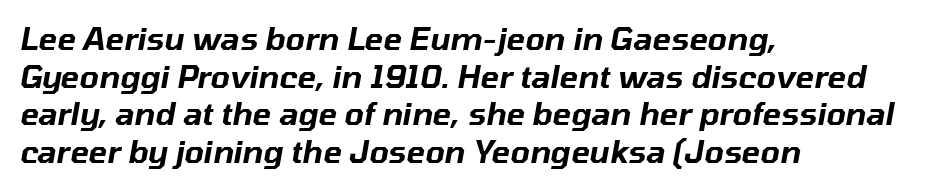
{"italic": "yes", "lean": "right", "slant_degrees": 10, "width": "normal", "stroke_contrast": "low", "x_height": "medium", "monospaced": "no", "underline": "no", "align": "left", "line_spacing_ratio": 1.21, "letter_spacing": "normal", "letter_spacing_em": 0.0, "glyph_px": 31}
